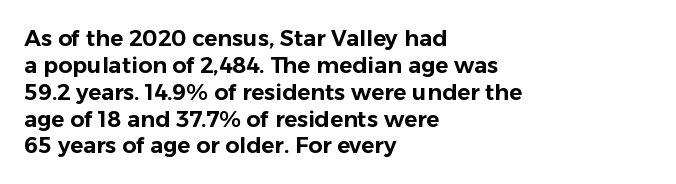
{"italic": "no", "underline": "no", "align": "left", "line_spacing_ratio": 1.22, "letter_spacing": "normal", "letter_spacing_em": 0.0, "glyph_px": 22}
